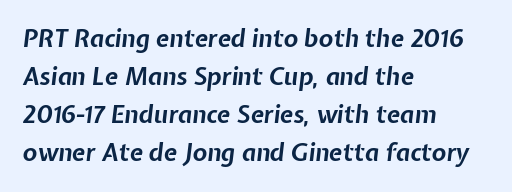
The image shows 24 px bold type, italic (leaning right); set left-aligned, normal line spacing (1.59x), normal letter spacing, not underlined.
